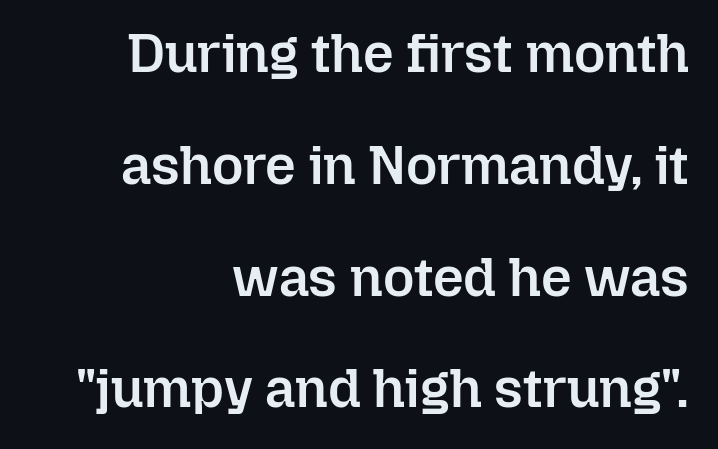
The image shows 54 px semibold type, upright; set right-aligned, loose line spacing (2.07x), normal letter spacing, not underlined; low stroke contrast and a medium x-height.
